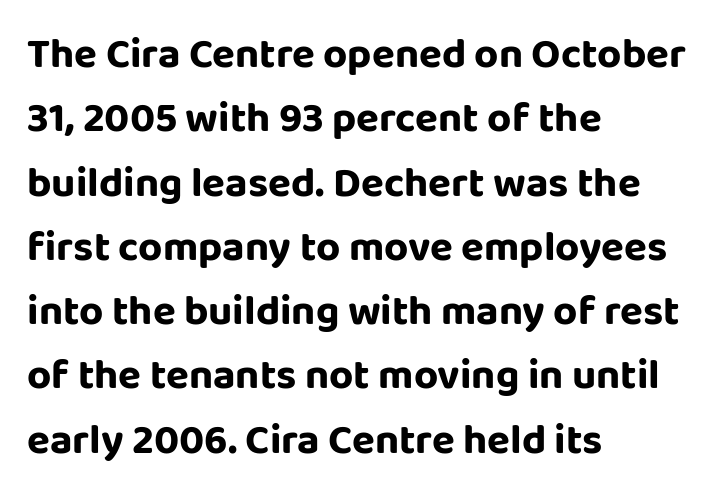
Q: Is the text italic (slanted)? A: No, it is upright.
Q: Is the typeface a serif or a sans-serif typeface? A: Sans-serif.
Q: Is the text underlined? A: No.
Q: How is the paragraph aligned? A: Left-aligned.
Q: Is the spacing between letters normal or unusually wide? A: Normal.
Q: Is the spacing between lines tight, normal or loose? A: Normal.
Q: Width (condensed, normal, or wide)? A: Normal.
Q: Stroke contrast? A: Low.
Q: x-height? A: Large.
Q: Monospaced? A: No.
